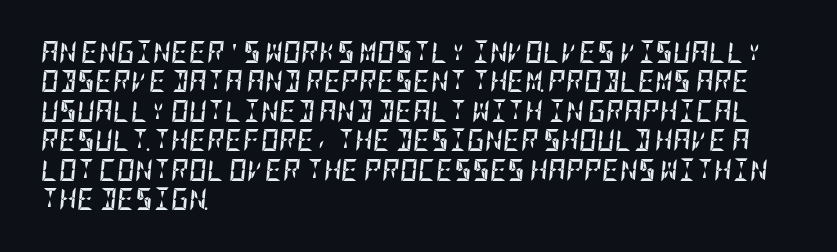
Q: Is the text bold? A: Yes.
Q: Is the text italic (slanted)? A: Yes, it leans right by about 5 degrees.
Q: Is the text underlined? A: No.
Q: How is the paragraph aligned? A: Left-aligned.
Q: Is the spacing between letters normal or unusually wide? A: Normal.
Q: Is the spacing between lines tight, normal or loose? A: Normal.
